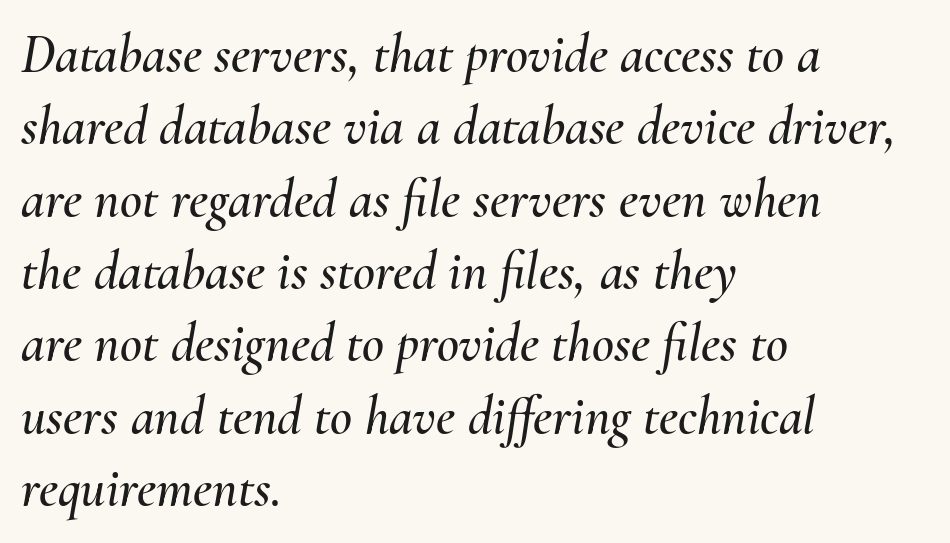
Regarding leading, the lines here are spaced in the standard way. The lines are quadded left. Type without underlining. Style check: oblique. Think of a printed novel: that variable character pitch is what you see here. The letters sit at their default tracking, neither squeezed nor spread.
